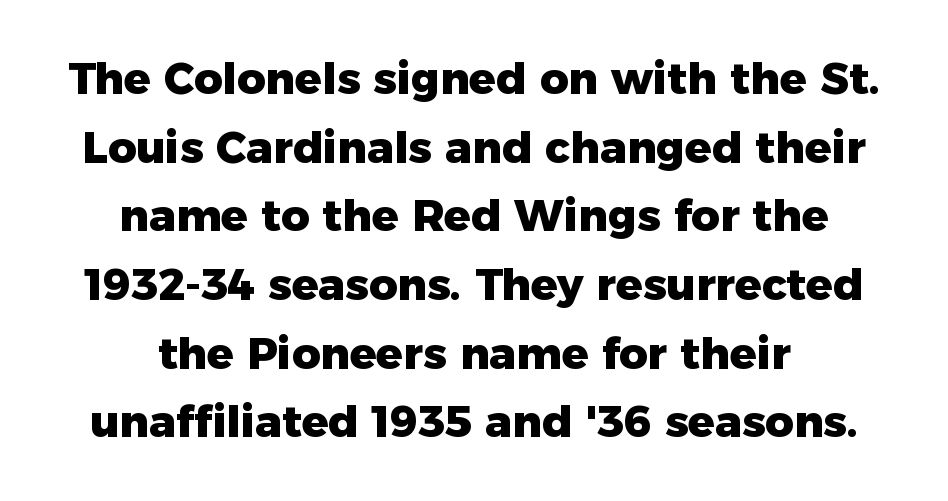
The image shows 44 px heavy sans-serif type, upright; set centered, normal line spacing (1.56x), normal letter spacing, not underlined; low stroke contrast and a medium x-height.
